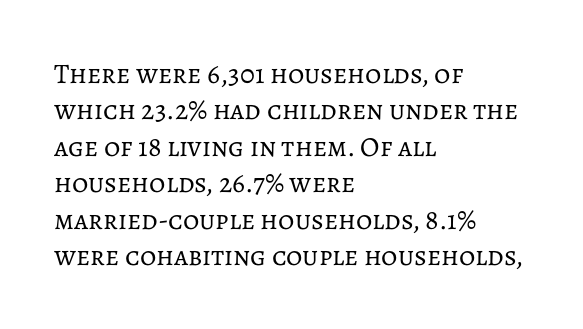
Q: Is the text bold? A: No.
Q: Is the text italic (slanted)? A: No, it is upright.
Q: Is the text underlined? A: No.
Q: How is the paragraph aligned? A: Left-aligned.
Q: Is the spacing between letters normal or unusually wide? A: Normal.
Q: Is the spacing between lines tight, normal or loose? A: Normal.
Q: Width (condensed, normal, or wide)? A: Normal.
Q: Stroke contrast? A: Low.
Q: x-height? A: Medium.
Q: Monospaced? A: No.
